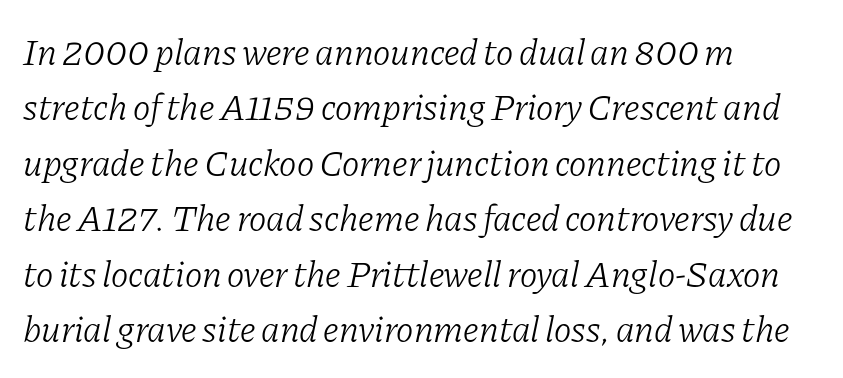
The image shows 37 px light serif type, italic (leaning right); set left-aligned, normal line spacing (1.5x), normal letter spacing, not underlined; low stroke contrast and a medium x-height.
